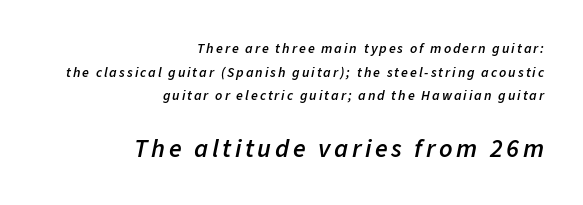
The image shows 26 px text type, italic (leaning right); set right-aligned, normal line spacing (1.69x), not underlined; the second (bottom) block is 1.86x larger.
